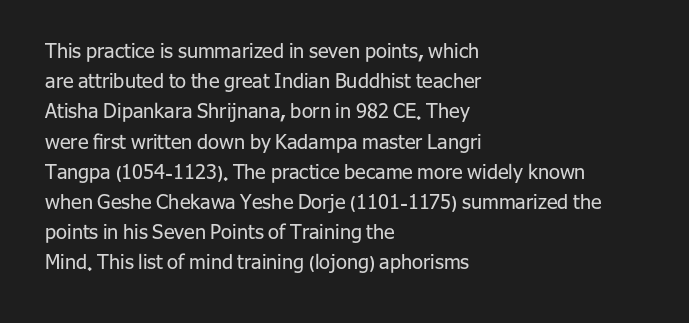
The image shows 20 px text type, upright; set left-aligned, normal line spacing (1.51x), normal letter spacing, not underlined.
